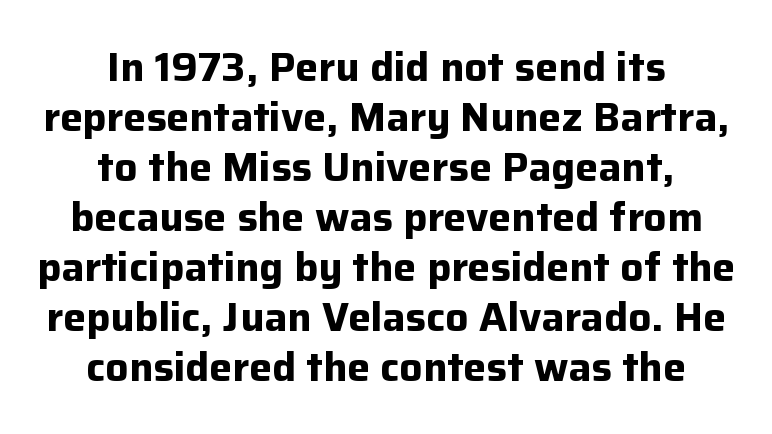
Type style note: lacks serifs. This sample has the flowing, uneven cadence of proportional lettering. The characters look thick and weighty, a clear bold. Compared with a flush-left layout, this one balances lines on the center instead. Words float on clear page, feet unadorned.
